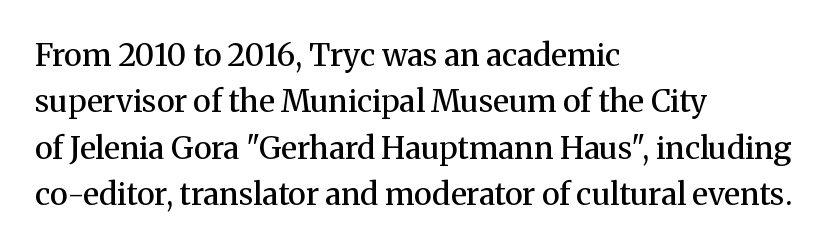
Q: Is the text bold? A: Semi-bold.
Q: Is the text italic (slanted)? A: No, it is upright.
Q: Is the typeface a serif or a sans-serif typeface? A: Serif.
Q: Is the text underlined? A: No.
Q: How is the paragraph aligned? A: Left-aligned.
Q: Is the spacing between letters normal or unusually wide? A: Normal.
Q: Is the spacing between lines tight, normal or loose? A: Normal.
Q: Width (condensed, normal, or wide)? A: Normal.
Q: Stroke contrast? A: Medium.
Q: x-height? A: Medium.
Q: Monospaced? A: No.
